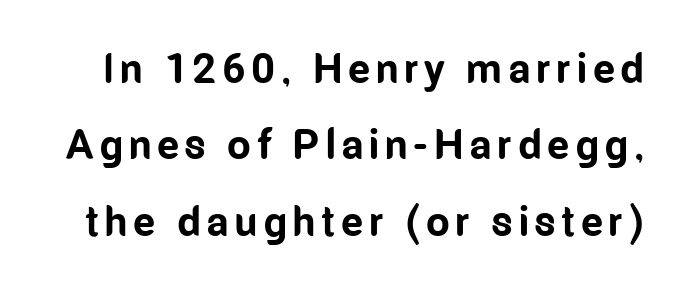
Q: Is the text bold? A: Yes.
Q: Is the text italic (slanted)? A: No, it is upright.
Q: Is the typeface a serif or a sans-serif typeface? A: Sans-serif.
Q: Is the text underlined? A: No.
Q: Width (condensed, normal, or wide)? A: Condensed.
Q: Stroke contrast? A: Low.
Q: x-height? A: Medium.
Q: Monospaced? A: No.
